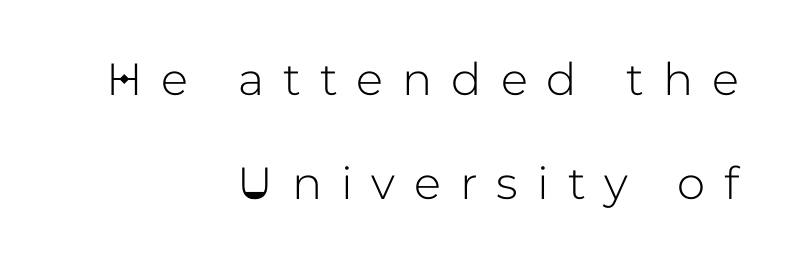
Q: Is the text italic (slanted)? A: No, it is upright.
Q: Is the typeface a serif or a sans-serif typeface? A: Sans-serif.
Q: Is the text underlined? A: No.
Q: How is the paragraph aligned? A: Right-aligned.
Q: Is the spacing between letters normal or unusually wide? A: Unusually wide.
Q: Is the spacing between lines tight, normal or loose? A: Loose.
Q: Width (condensed, normal, or wide)? A: Normal.
Q: Stroke contrast? A: Low.
Q: x-height? A: Medium.
Q: Monospaced? A: No.
